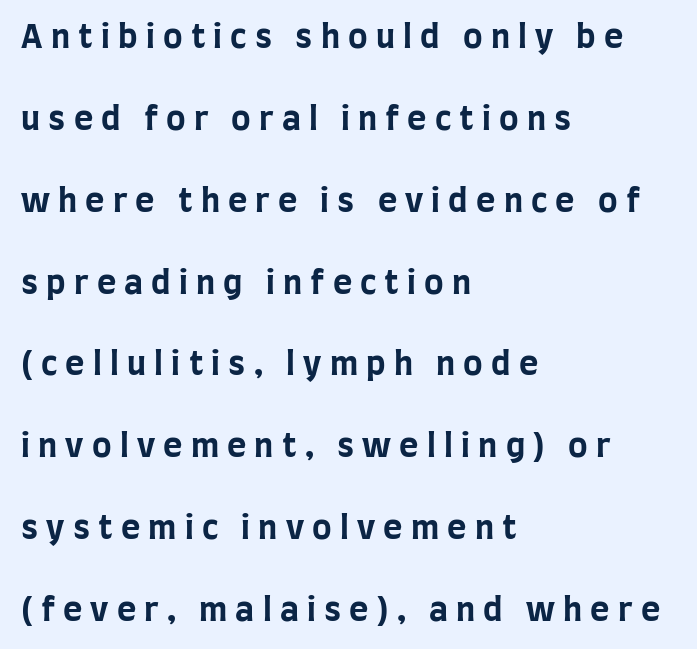
Q: Is the text bold? A: Yes.
Q: Is the text italic (slanted)? A: No, it is upright.
Q: Is the typeface a serif or a sans-serif typeface? A: Sans-serif.
Q: Is the text underlined? A: No.
Q: How is the paragraph aligned? A: Left-aligned.
Q: Is the spacing between letters normal or unusually wide? A: Unusually wide.
Q: Is the spacing between lines tight, normal or loose? A: Loose.
Q: Width (condensed, normal, or wide)? A: Condensed.
Q: Stroke contrast? A: Low.
Q: x-height? A: Large.
Q: Monospaced? A: No.
